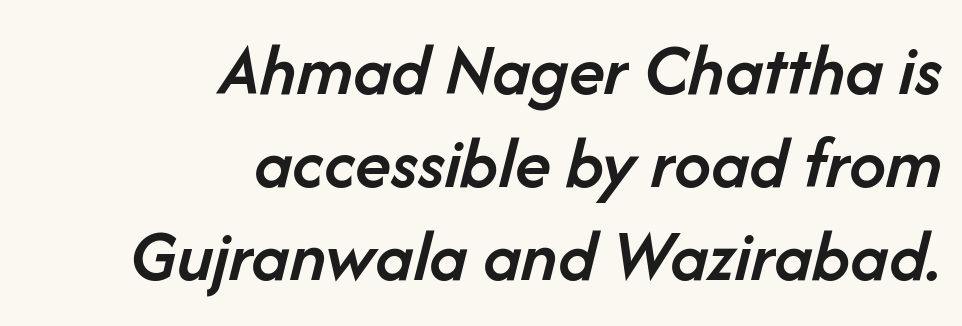
The image shows 74 px semibold type, italic (leaning right); set right-aligned, normal line spacing (1.26x), normal letter spacing, not underlined; low stroke contrast and a medium x-height.
